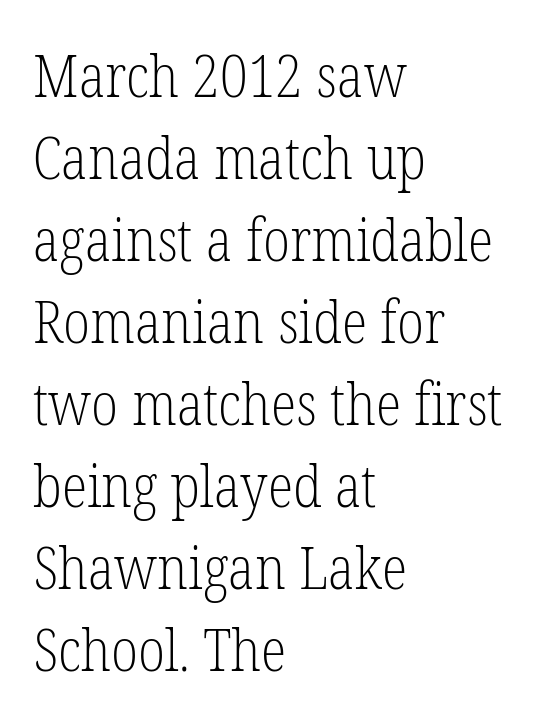
The image shows 59 px light, condensed serif type, upright; set left-aligned, normal line spacing (1.39x), normal letter spacing, not underlined; low stroke contrast and a medium x-height.
